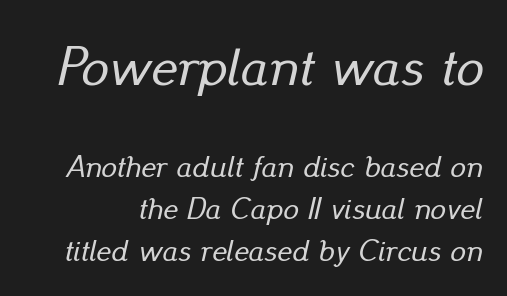
Q: Is the text italic (slanted)? A: Yes, it leans right by about 13 degrees.
Q: Is the text underlined? A: No.
Q: Is the spacing between letters normal or unusually wide? A: Normal.
Q: Is the spacing between lines tight, normal or loose? A: Normal.
Q: Which block of text is set in a larger size, the first (top) or the second (bottom)? A: The first (top) one.
Q: Width (condensed, normal, or wide)? A: Normal.
Q: Stroke contrast? A: Low.
Q: x-height? A: Small.
Q: Monospaced? A: No.
